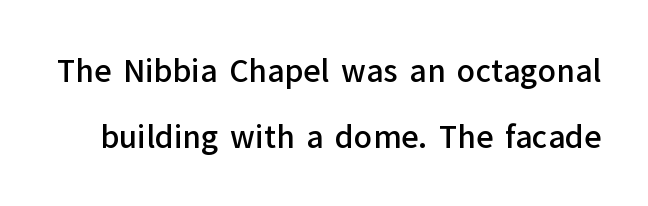
Its strokes are somewhat broadened, the hallmark of semibold type. Interline gaps are noticeably wide in this sample. The tracking reads as untouched default to a designer's eye. Spacing verdict: proportional, widths tailored to each character.
